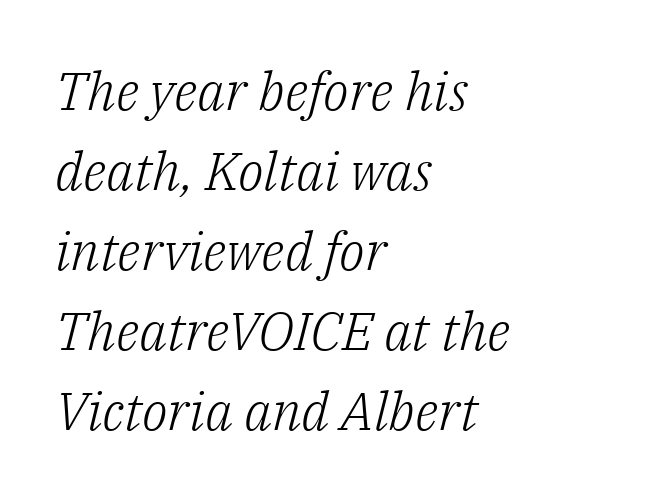
The image shows 53 px light serif type, italic (leaning right); set left-aligned, normal line spacing (1.51x), normal letter spacing, not underlined; low stroke contrast and a medium x-height.
